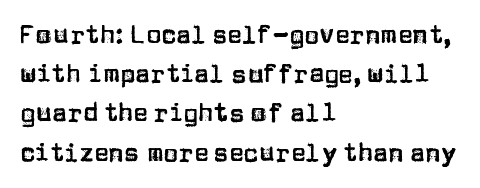
Q: Is the text italic (slanted)? A: No, it is upright.
Q: Is the text underlined? A: No.
Q: How is the paragraph aligned? A: Left-aligned.
Q: Is the spacing between letters normal or unusually wide? A: Normal.
Q: Is the spacing between lines tight, normal or loose? A: Normal.
